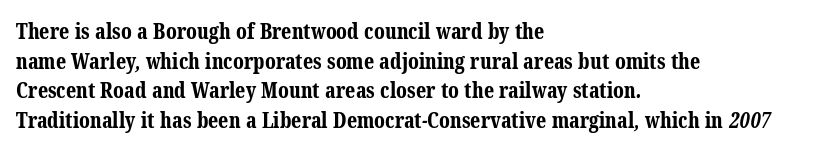
Q: Is the text bold? A: Yes.
Q: Is the text underlined? A: No.
Q: How is the paragraph aligned? A: Left-aligned.
Q: Is the spacing between letters normal or unusually wide? A: Normal.
Q: Is the spacing between lines tight, normal or loose? A: Normal.
